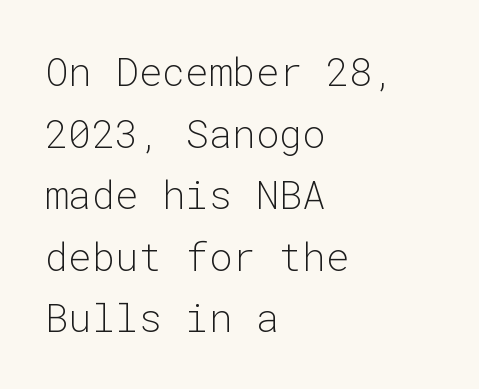
The image shows 39 px light sans-serif type, upright, monospaced; set left-aligned, normal line spacing (1.58x), normal letter spacing, not underlined; low stroke contrast and a medium x-height.
